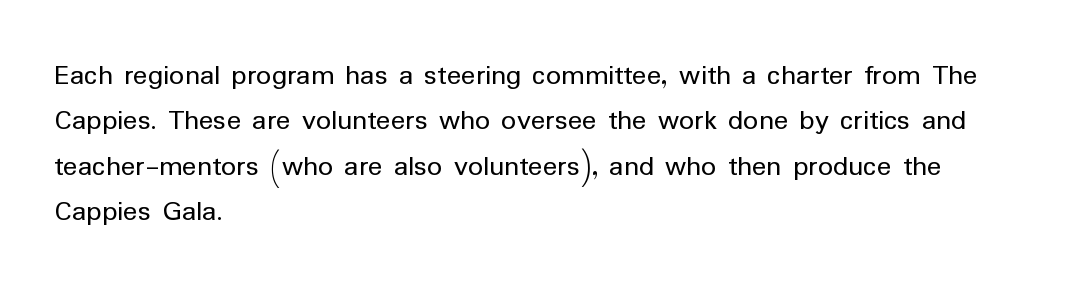
Is this a fixed-width face? No — the glyphs have proportional, varying widths. Stroke thickness stays within the range of a standard reading face or lighter. These lines are composed in type without serifs. Reading down the column, the eye jumps a familiar distance to each next line. Posture: upright roman.
